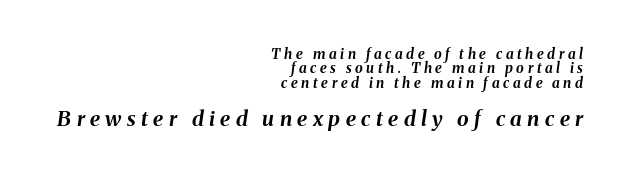
This rendering uses right alignment, leaving the left contour irregular. Style check: oblique. The emphasis by scale lands on block number two, below. Cramped leading.
